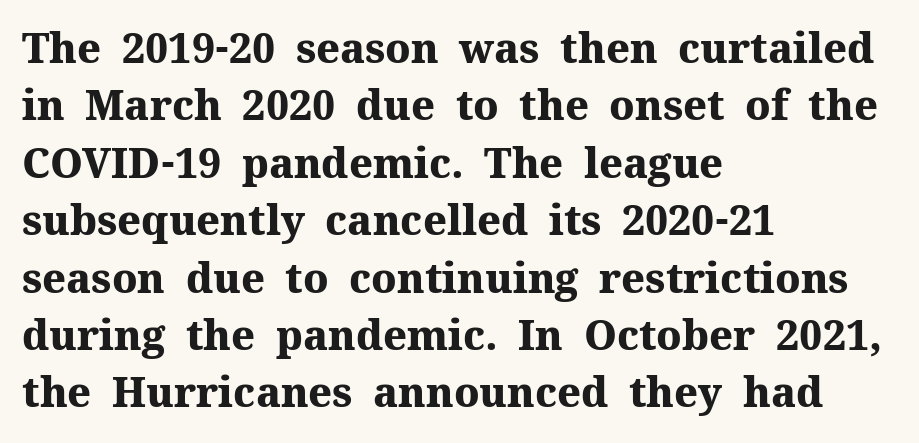
{"serif": "yes", "italic": "no", "bold": "yes", "weight": "heavy", "width": "normal", "stroke_contrast": "medium", "x_height": "medium", "monospaced": "no", "underline": "no", "align": "left", "line_spacing": "normal", "line_spacing_ratio": 1.4, "letter_spacing": "normal", "letter_spacing_em": 0.0, "glyph_px": 41}
